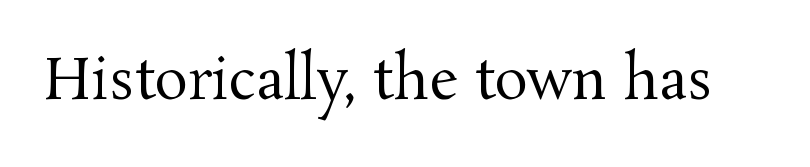
The image shows 56 px regular-weight serif type, upright; set normal letter spacing, not underlined; medium stroke contrast and a medium x-height.
